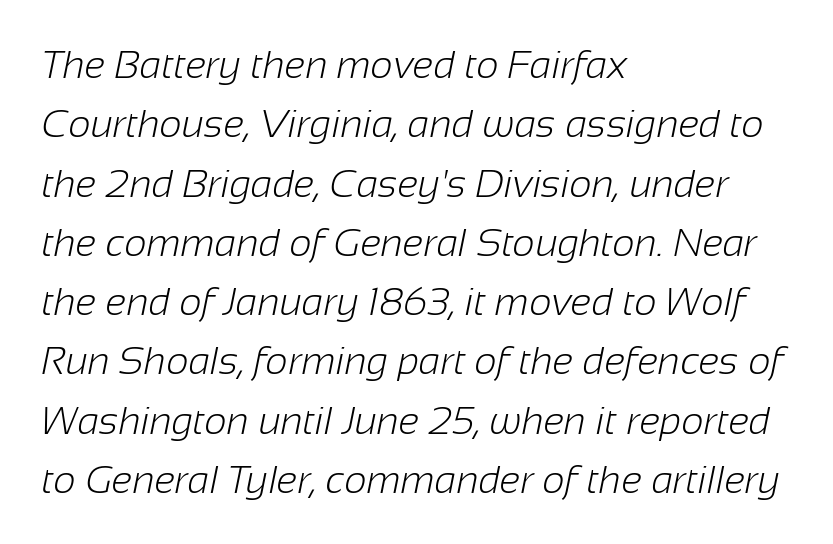
{"serif": "no", "bold": "no", "weight": "light", "width": "normal", "stroke_contrast": "low", "x_height": "medium", "monospaced": "no", "underline": "no", "align": "left", "line_spacing": "normal", "line_spacing_ratio": 1.52, "letter_spacing": "normal", "letter_spacing_em": 0.0, "glyph_px": 39}
